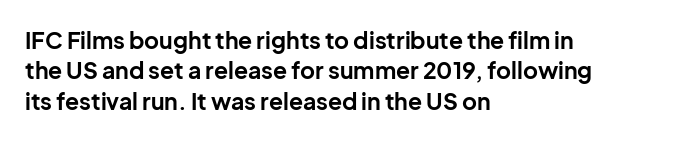
The image shows 23 px bold type, upright; set left-aligned, normal line spacing (1.32x), normal letter spacing, not underlined.
